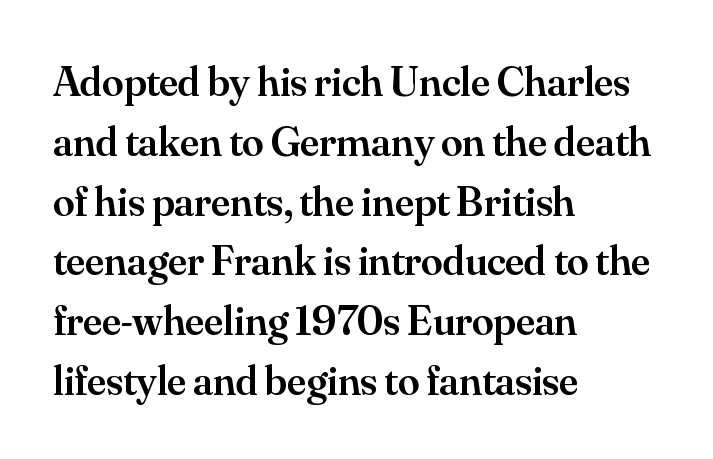
{"serif": "yes", "italic": "no", "bold": "semi", "weight": "semibold", "width": "normal", "stroke_contrast": "medium", "x_height": "small", "monospaced": "no", "underline": "no", "align": "left", "line_spacing": "normal", "line_spacing_ratio": 1.39, "letter_spacing": "normal", "letter_spacing_em": 0.0, "glyph_px": 43}
